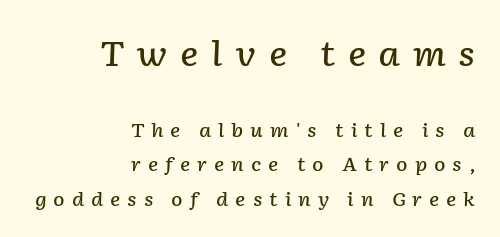
{"italic": "yes", "lean": "right", "slant_degrees": 2, "bold": "semi", "weight": "semibold", "width": "normal", "stroke_contrast": "low", "x_height": "medium", "monospaced": "no", "underline": "no", "align": "right", "line_spacing_ratio": 1.81, "letter_spacing": "wide", "letter_spacing_em": 0.36, "larger_block": "first", "size_ratio": 1.79, "glyph_px": 34}
